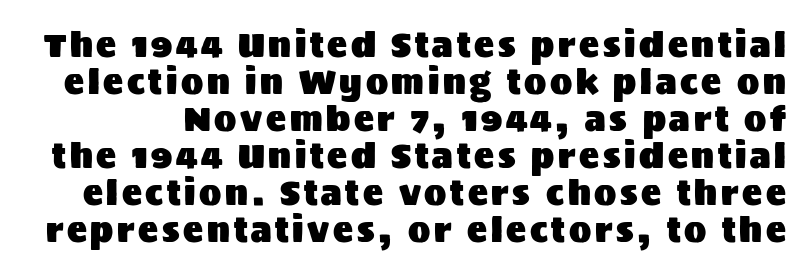
{"serif": "no", "italic": "no", "width": "normal", "stroke_contrast": "medium", "x_height": "large", "monospaced": "no", "underline": "no", "line_spacing": "tight", "line_spacing_ratio": 1.12, "glyph_px": 33}
